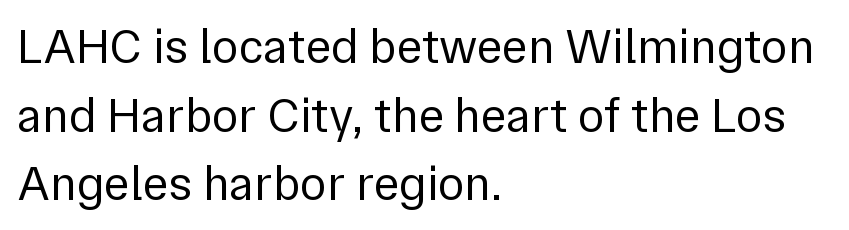
The image shows 49 px regular-weight sans-serif type, upright; set left-aligned, normal line spacing (1.4x), normal letter spacing, not underlined; a medium x-height.
